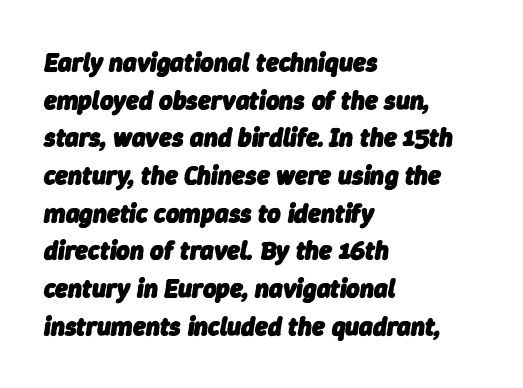
{"italic": "yes", "lean": "right", "slant_degrees": 9, "bold": "yes", "underline": "no", "align": "left", "line_spacing": "normal", "line_spacing_ratio": 1.45, "letter_spacing": "normal", "letter_spacing_em": 0.0, "glyph_px": 26}
